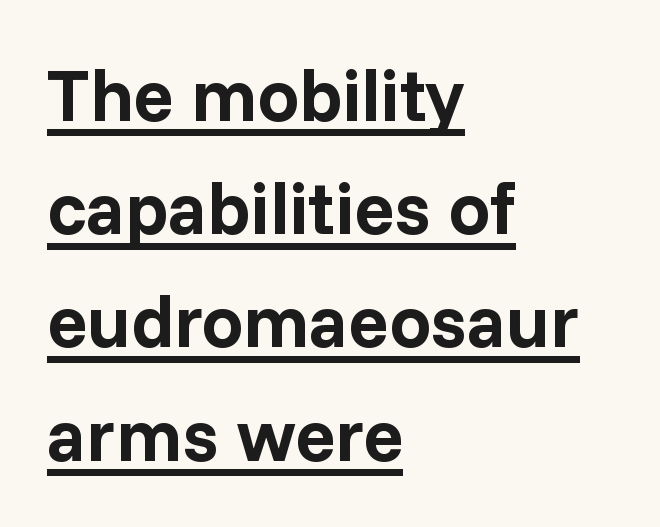
{"serif": "no", "italic": "no", "bold": "yes", "weight": "bold", "width": "normal", "stroke_contrast": "low", "x_height": "medium", "monospaced": "no", "underline": "yes", "align": "left", "line_spacing": "normal", "line_spacing_ratio": 1.53, "letter_spacing": "normal", "letter_spacing_em": 0.0, "glyph_px": 74}
